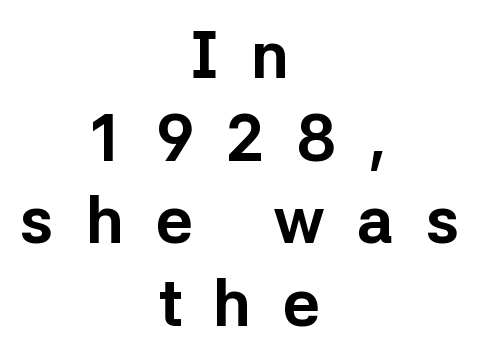
Q: Is the text bold? A: Yes.
Q: Is the text italic (slanted)? A: No, it is upright.
Q: Is the typeface a serif or a sans-serif typeface? A: Sans-serif.
Q: Is the text underlined? A: No.
Q: How is the paragraph aligned? A: Centered.
Q: Is the spacing between letters normal or unusually wide? A: Unusually wide.
Q: Is the spacing between lines tight, normal or loose? A: Normal.
Q: Width (condensed, normal, or wide)? A: Normal.
Q: Stroke contrast? A: Low.
Q: x-height? A: Medium.
Q: Monospaced? A: No.
